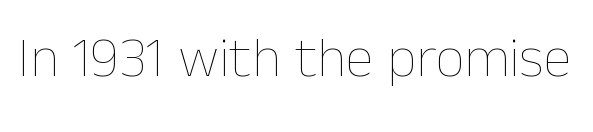
Q: Is the text bold? A: No.
Q: Is the text italic (slanted)? A: No, it is upright.
Q: Is the text underlined? A: No.
Q: Is the spacing between letters normal or unusually wide? A: Normal.
Q: Width (condensed, normal, or wide)? A: Normal.
Q: Stroke contrast? A: Low.
Q: x-height? A: Medium.
Q: Monospaced? A: No.
